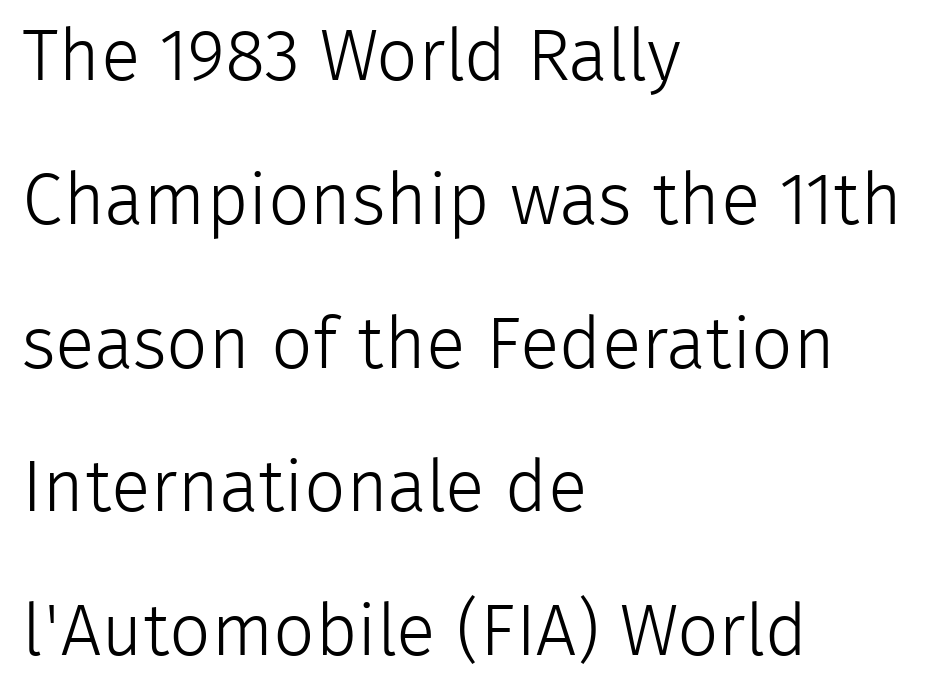
Q: Is the text bold? A: No.
Q: Is the text italic (slanted)? A: No, it is upright.
Q: Is the typeface a serif or a sans-serif typeface? A: Sans-serif.
Q: Is the text underlined? A: No.
Q: How is the paragraph aligned? A: Left-aligned.
Q: Is the spacing between letters normal or unusually wide? A: Normal.
Q: Is the spacing between lines tight, normal or loose? A: Loose.
Q: Width (condensed, normal, or wide)? A: Normal.
Q: Stroke contrast? A: Low.
Q: x-height? A: Medium.
Q: Monospaced? A: No.
